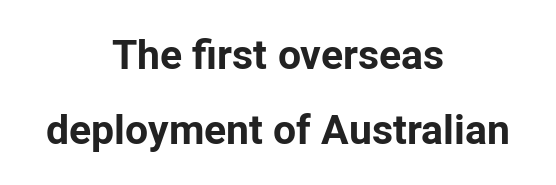
The image shows 41 px bold sans-serif type, upright; set centered, line spacing 1.84x, normal letter spacing, not underlined; low stroke contrast and a medium x-height.
